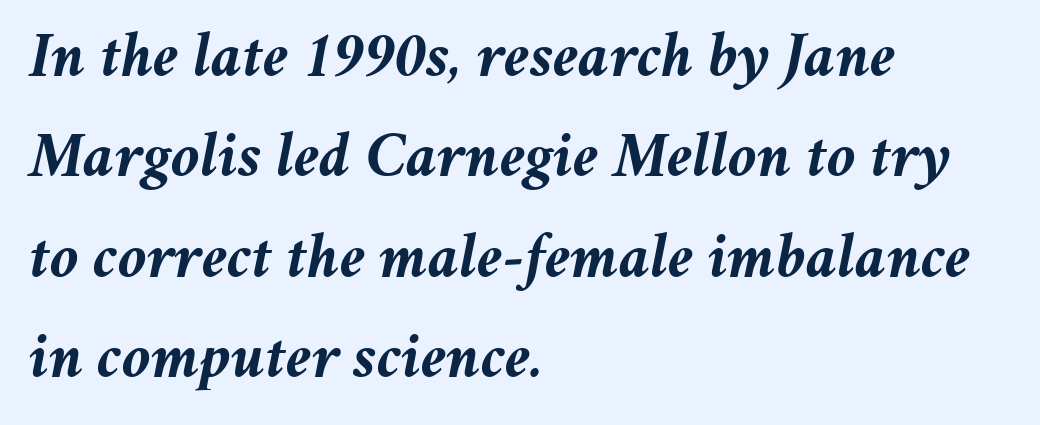
Q: Is the text bold? A: Yes.
Q: Is the text italic (slanted)? A: Yes, it leans right by about 11 degrees.
Q: Is the text underlined? A: No.
Q: How is the paragraph aligned? A: Left-aligned.
Q: Is the spacing between letters normal or unusually wide? A: Normal.
Q: Is the spacing between lines tight, normal or loose? A: Normal.
Q: Width (condensed, normal, or wide)? A: Normal.
Q: Stroke contrast? A: Medium.
Q: x-height? A: Medium.
Q: Monospaced? A: No.
